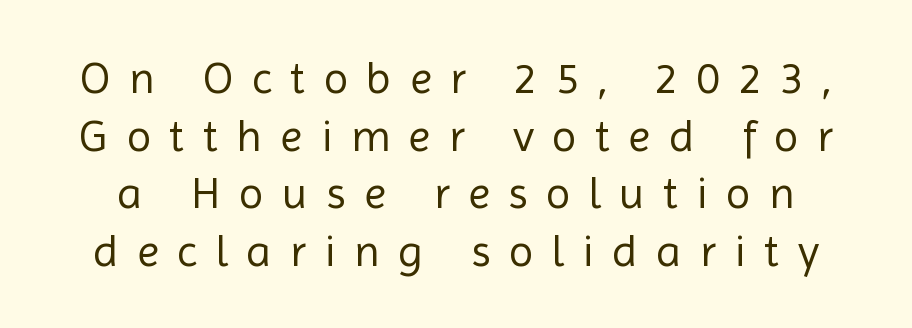
Q: Is the text bold? A: No.
Q: Is the text italic (slanted)? A: No, it is upright.
Q: Is the typeface a serif or a sans-serif typeface? A: Sans-serif.
Q: Is the text underlined? A: No.
Q: Is the spacing between letters normal or unusually wide? A: Unusually wide.
Q: Is the spacing between lines tight, normal or loose? A: Normal.
Q: Width (condensed, normal, or wide)? A: Normal.
Q: x-height? A: Medium.
Q: Monospaced? A: No.
